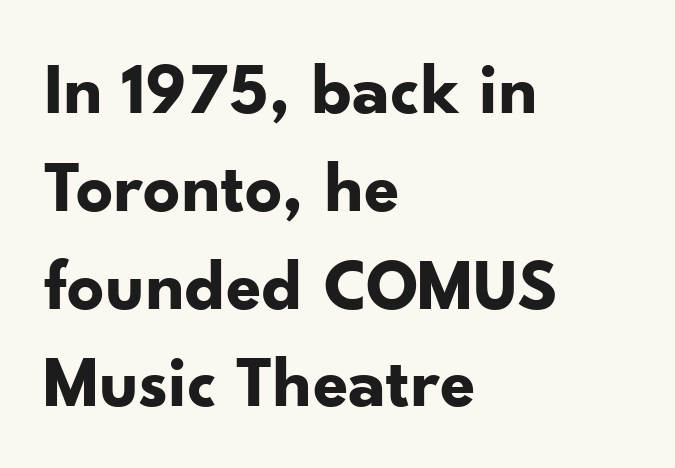
Q: Is the text bold? A: Yes.
Q: Is the text italic (slanted)? A: No, it is upright.
Q: Is the typeface a serif or a sans-serif typeface? A: Sans-serif.
Q: Is the text underlined? A: No.
Q: How is the paragraph aligned? A: Left-aligned.
Q: Is the spacing between letters normal or unusually wide? A: Normal.
Q: Is the spacing between lines tight, normal or loose? A: Normal.
Q: Width (condensed, normal, or wide)? A: Normal.
Q: Stroke contrast? A: Low.
Q: x-height? A: Small.
Q: Monospaced? A: No.
